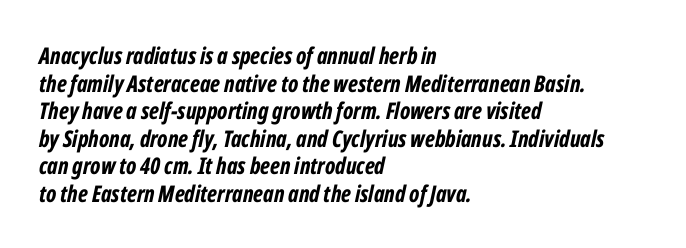
{"italic": "yes", "lean": "right", "slant_degrees": 12, "bold": "yes", "underline": "no", "align": "left", "line_spacing_ratio": 1.2, "letter_spacing": "normal", "letter_spacing_em": 0.0, "glyph_px": 23}
